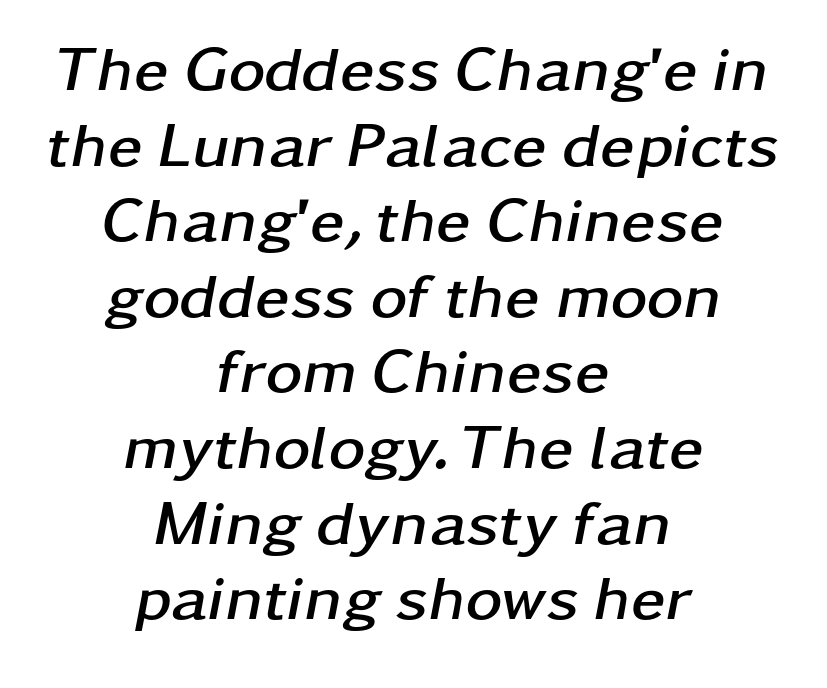
The image shows 63 px semibold, wide type, italic (leaning right); set centered, line spacing 1.2x, normal letter spacing, not underlined; low stroke contrast and a medium x-height.
